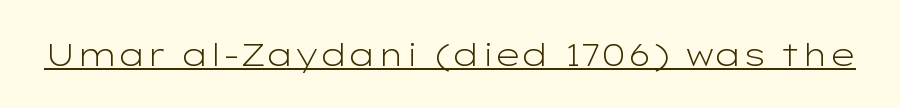
{"serif": "no", "italic": "no", "bold": "no", "weight": "light", "width": "wide", "stroke_contrast": "low", "x_height": "medium", "monospaced": "no", "underline": "yes", "letter_spacing": "normal", "letter_spacing_em": 0.0, "glyph_px": 32}
